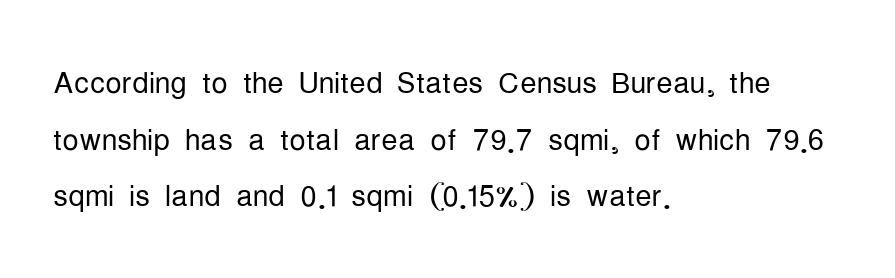
The foot of each line stays bare and open. The setting favours the left margin, as ordinary paragraphs usually do. Think of a printed novel: that variable character pitch is what you see here. This is roman type, the default non-slanted kind.
